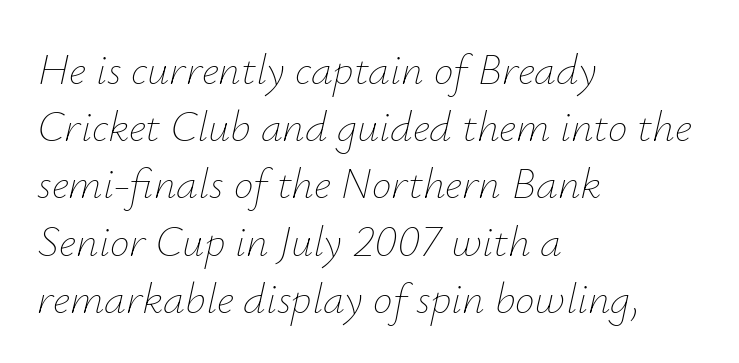
The image shows 44 px thin type, italic (leaning right); set left-aligned, normal line spacing (1.3x), normal letter spacing, not underlined; low stroke contrast and a small x-height.
